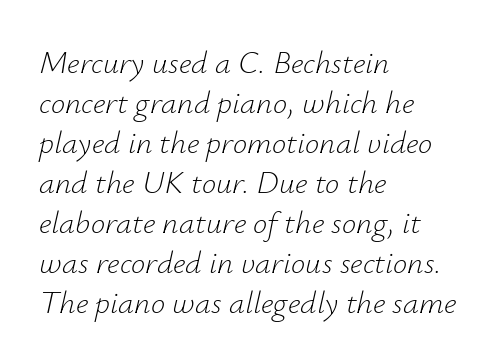
Q: Is the text bold? A: No.
Q: Is the text italic (slanted)? A: Yes, it leans right by about 12 degrees.
Q: Is the text underlined? A: No.
Q: How is the paragraph aligned? A: Left-aligned.
Q: Is the spacing between letters normal or unusually wide? A: Normal.
Q: Is the spacing between lines tight, normal or loose? A: Normal.
Q: Width (condensed, normal, or wide)? A: Normal.
Q: Stroke contrast? A: Low.
Q: x-height? A: Small.
Q: Monospaced? A: No.
